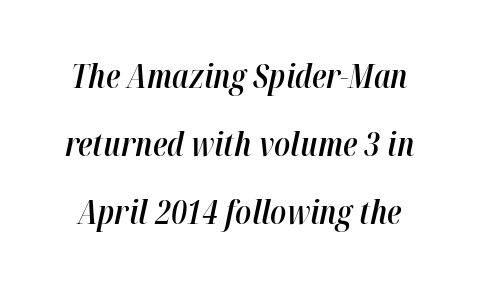
The image shows 33 px semibold, condensed type, italic (leaning right); set loose line spacing (2.06x), normal letter spacing, not underlined; high stroke contrast and a medium x-height.
